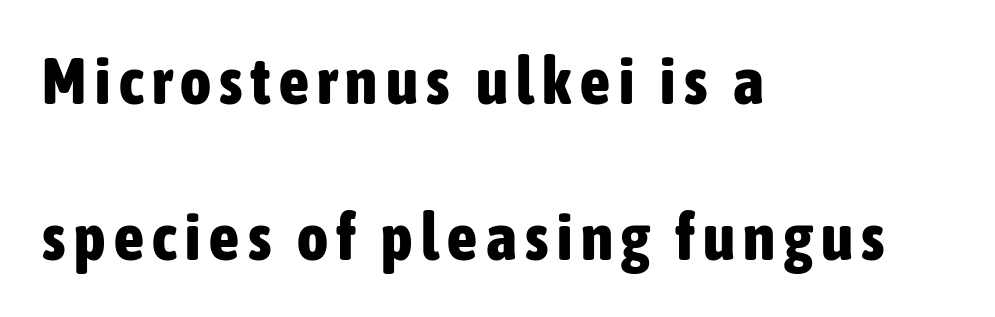
Q: Is the text bold? A: Yes.
Q: Is the text italic (slanted)? A: No, it is upright.
Q: Is the typeface a serif or a sans-serif typeface? A: Sans-serif.
Q: Is the text underlined? A: No.
Q: How is the paragraph aligned? A: Left-aligned.
Q: Is the spacing between lines tight, normal or loose? A: Loose.
Q: Width (condensed, normal, or wide)? A: Condensed.
Q: Stroke contrast? A: Low.
Q: x-height? A: Medium.
Q: Monospaced? A: No.
